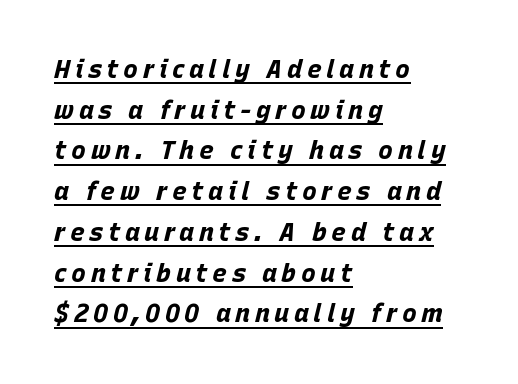
{"italic": "yes", "lean": "right", "slant_degrees": 15, "bold": "yes", "underline": "yes", "align": "left", "line_spacing": "normal", "line_spacing_ratio": 1.63, "glyph_px": 25}
